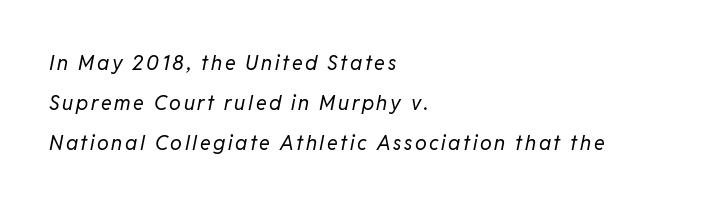
Q: Is the text bold? A: No.
Q: Is the text italic (slanted)? A: Yes, it leans right by about 11 degrees.
Q: Is the text underlined? A: No.
Q: How is the paragraph aligned? A: Left-aligned.
Q: Is the spacing between lines tight, normal or loose? A: Loose.
